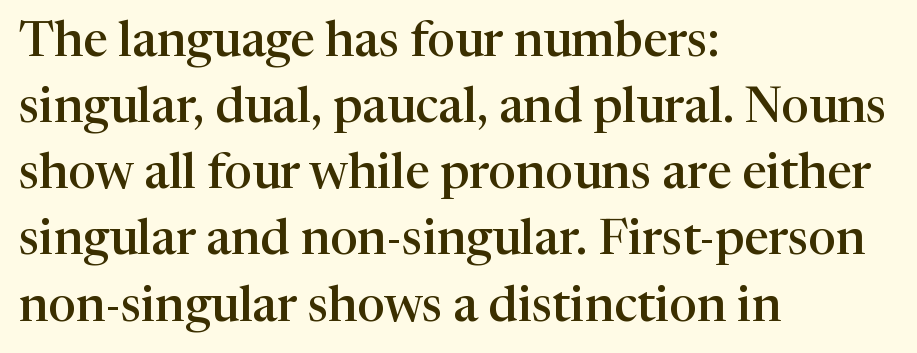
The image shows 49 px semibold serif type, upright; set left-aligned, normal line spacing (1.35x), normal letter spacing, not underlined; high stroke contrast and a medium x-height.
